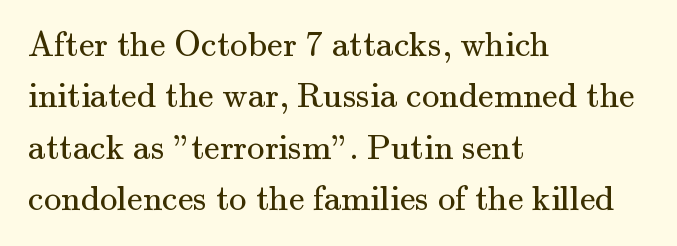
The face used here is rendered with its standard letterfit. The baseline area is clear. The rag falls on the right side of this text block. Ordinary non-slanted type is in use.
